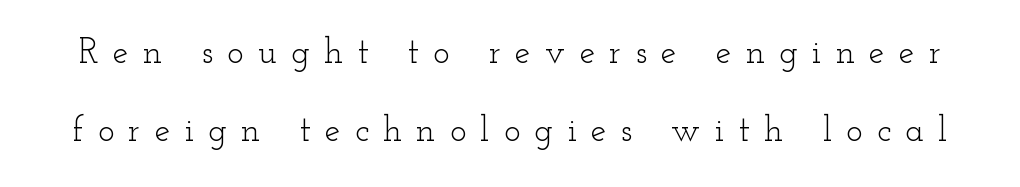
{"serif": "yes", "italic": "no", "bold": "no", "weight": "light", "width": "wide", "stroke_contrast": "low", "x_height": "small", "monospaced": "no", "underline": "no", "line_spacing": "loose", "line_spacing_ratio": 2.23, "letter_spacing": "wide", "letter_spacing_em": 0.41, "glyph_px": 35}
